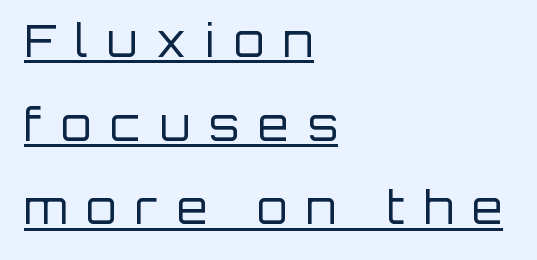
The image shows 44 px regular-weight sans-serif type, upright; set left-aligned, loose line spacing (1.9x), unusually wide letter spacing (+0.43 em), underlined; low stroke contrast and a large x-height.
